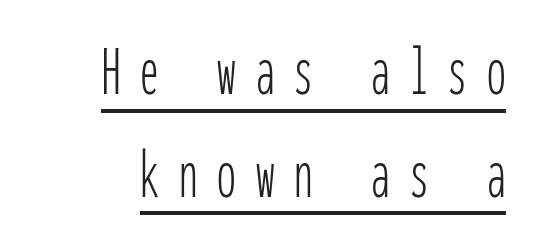
Q: Is the text bold? A: No.
Q: Is the text italic (slanted)? A: No, it is upright.
Q: Is the typeface a serif or a sans-serif typeface? A: Sans-serif.
Q: Is the text underlined? A: Yes.
Q: How is the paragraph aligned? A: Right-aligned.
Q: Is the spacing between letters normal or unusually wide? A: Unusually wide.
Q: Is the spacing between lines tight, normal or loose? A: Normal.
Q: Width (condensed, normal, or wide)? A: Condensed.
Q: Stroke contrast? A: Low.
Q: x-height? A: Medium.
Q: Monospaced? A: Yes.
